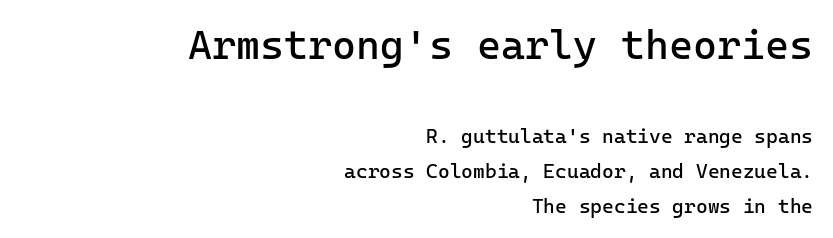
The image shows 41 px regular-weight sans-serif type, upright, monospaced; set right-aligned, line spacing 1.74x, normal letter spacing, not underlined; the first (top) block is 2.05x larger; low stroke contrast and a medium x-height.
